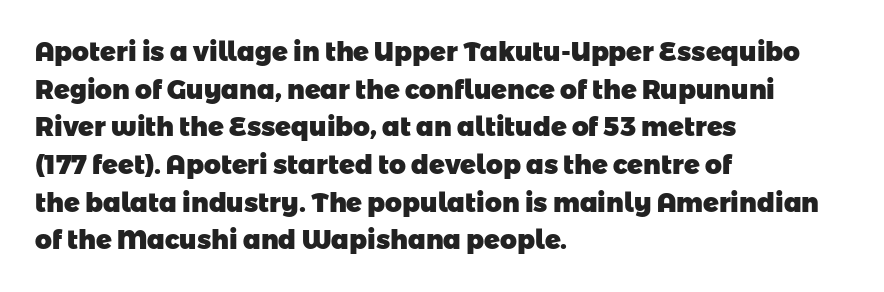
{"bold": "yes", "underline": "no", "align": "left", "line_spacing": "normal", "line_spacing_ratio": 1.45, "letter_spacing": "normal", "letter_spacing_em": 0.0, "glyph_px": 26}
